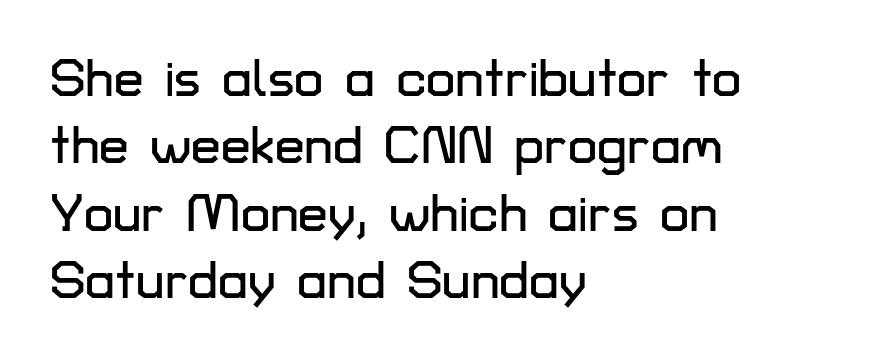
{"serif": "no", "italic": "no", "width": "normal", "stroke_contrast": "low", "x_height": "medium", "monospaced": "no", "underline": "no", "align": "left", "line_spacing": "normal", "line_spacing_ratio": 1.27, "letter_spacing": "normal", "letter_spacing_em": 0.0, "glyph_px": 53}
